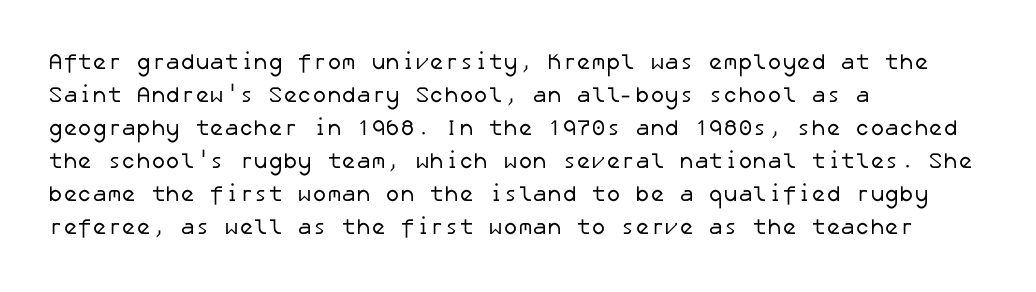
Q: Is the text bold? A: No.
Q: Is the text underlined? A: No.
Q: How is the paragraph aligned? A: Left-aligned.
Q: Is the spacing between letters normal or unusually wide? A: Normal.
Q: Is the spacing between lines tight, normal or loose? A: Normal.
